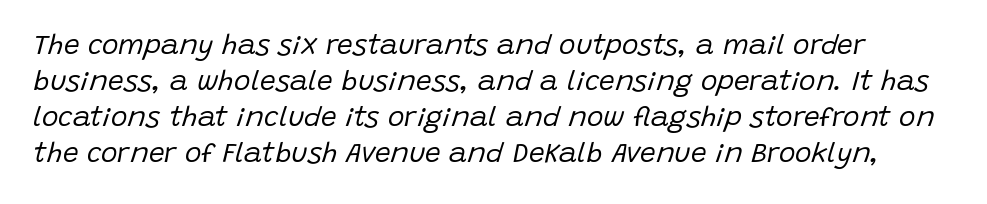
The image shows 28 px regular-weight type, italic (leaning right); set normal line spacing (1.29x), normal letter spacing, not underlined; low stroke contrast and a large x-height.
